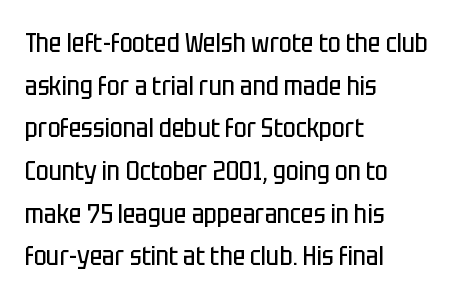
Q: Is the text bold? A: No.
Q: Is the text italic (slanted)? A: No, it is upright.
Q: Is the text underlined? A: No.
Q: How is the paragraph aligned? A: Left-aligned.
Q: Is the spacing between letters normal or unusually wide? A: Normal.
Q: Is the spacing between lines tight, normal or loose? A: Normal.
